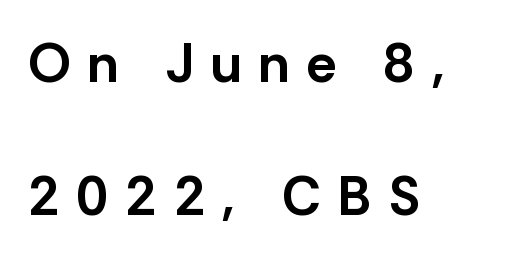
{"serif": "no", "italic": "no", "bold": "yes", "weight": "bold", "width": "normal", "stroke_contrast": "low", "x_height": "medium", "monospaced": "no", "underline": "no", "align": "left", "line_spacing": "loose", "line_spacing_ratio": 2.47, "letter_spacing": "wide", "letter_spacing_em": 0.32, "glyph_px": 54}
